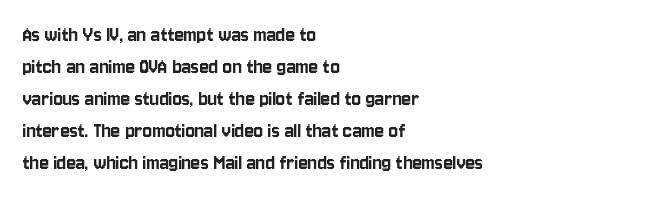
Left-aligned paragraph, ragged on the right. Rendered with straight, roman letterforms. Successive baselines arrive at the customary interval. Descenders are the only things crossing below the line. Is the letter spacing exaggerated? No — it looks like the ordinary default.
